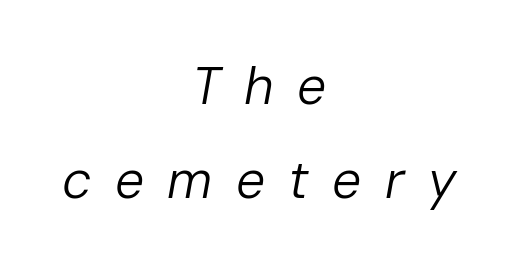
Q: Is the text bold? A: No.
Q: Is the text italic (slanted)? A: Yes, it leans right by about 10 degrees.
Q: Is the text underlined? A: No.
Q: How is the paragraph aligned? A: Centered.
Q: Is the spacing between letters normal or unusually wide? A: Unusually wide.
Q: Width (condensed, normal, or wide)? A: Normal.
Q: Stroke contrast? A: Low.
Q: x-height? A: Medium.
Q: Monospaced? A: No.
